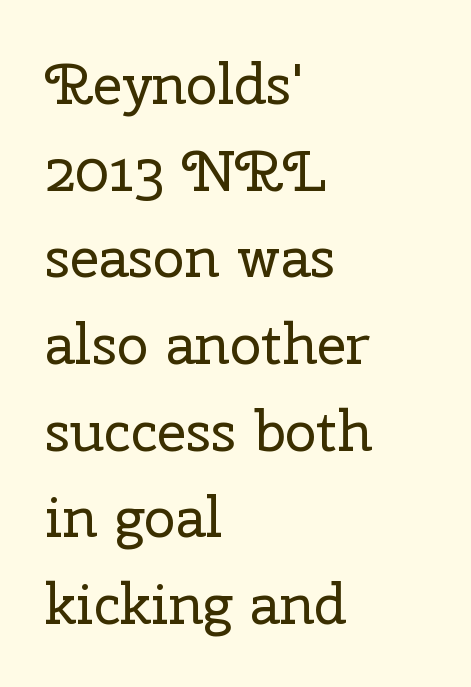
The image shows 57 px regular-weight serif type, upright; set left-aligned, normal line spacing (1.52x), normal letter spacing, not underlined; low stroke contrast and a medium x-height.
